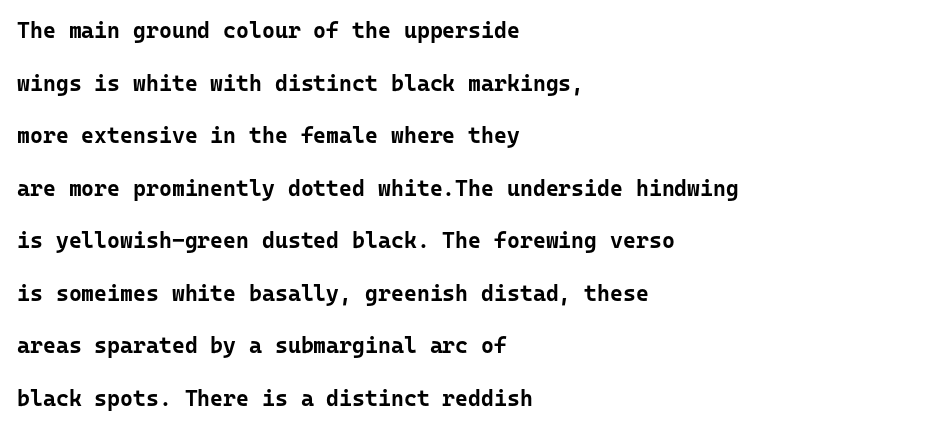
Q: Is the text bold? A: Yes.
Q: Is the text italic (slanted)? A: No, it is upright.
Q: Is the text underlined? A: No.
Q: How is the paragraph aligned? A: Left-aligned.
Q: Is the spacing between letters normal or unusually wide? A: Normal.
Q: Is the spacing between lines tight, normal or loose? A: Loose.
